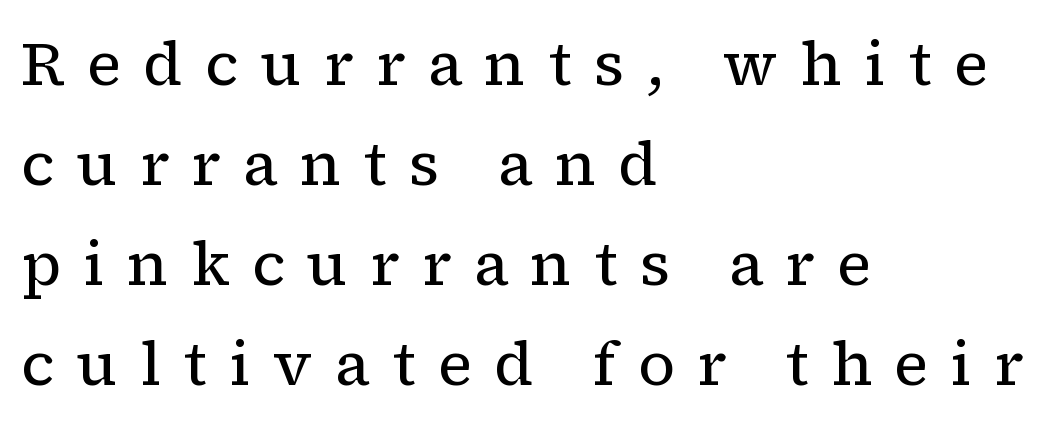
Each letter keeps its own natural width here, so spacing adapts to shape. The letters are spread apart with noticeably loose tracking. Honestly, the row spacing looks completely unremarkable. The typeface chosen for these lines features serifs. If you drew a line through each stem, it would be perfectly vertical.
